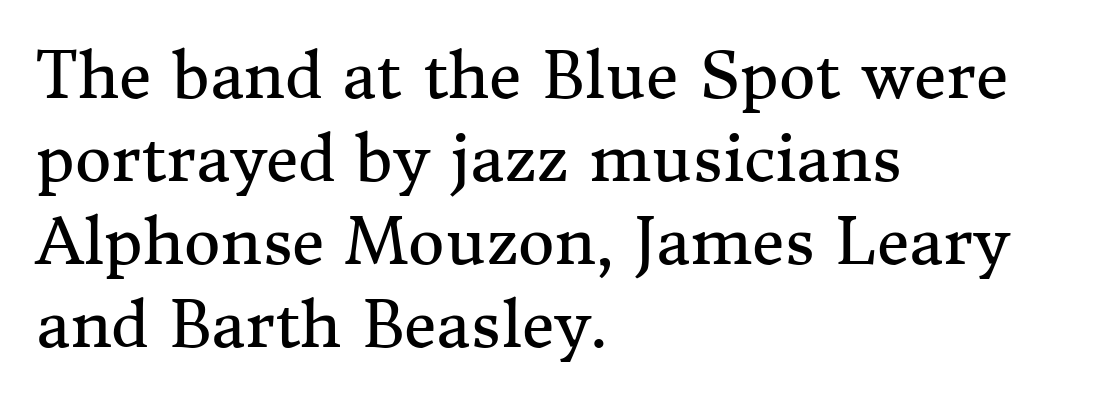
Q: Is the text bold? A: No.
Q: Is the text italic (slanted)? A: No, it is upright.
Q: Is the typeface a serif or a sans-serif typeface? A: Serif.
Q: Is the text underlined? A: No.
Q: How is the paragraph aligned? A: Left-aligned.
Q: Is the spacing between letters normal or unusually wide? A: Normal.
Q: Is the spacing between lines tight, normal or loose? A: Normal.
Q: Width (condensed, normal, or wide)? A: Normal.
Q: Stroke contrast? A: Medium.
Q: x-height? A: Medium.
Q: Monospaced? A: No.
